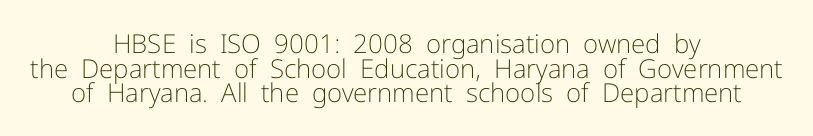
The image shows 26 px text type, upright; set centered, tight line spacing (0.95x), normal letter spacing, not underlined.
